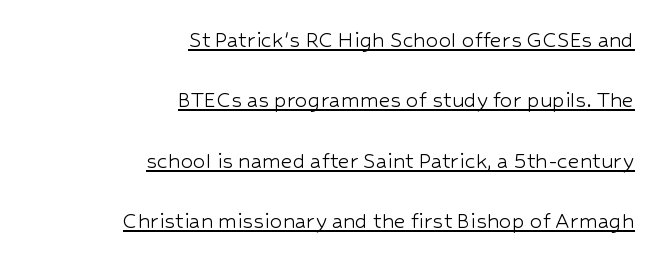
Q: Is the text bold? A: No.
Q: Is the text italic (slanted)? A: No, it is upright.
Q: Is the text underlined? A: Yes.
Q: How is the paragraph aligned? A: Right-aligned.
Q: Is the spacing between letters normal or unusually wide? A: Normal.
Q: Is the spacing between lines tight, normal or loose? A: Loose.
